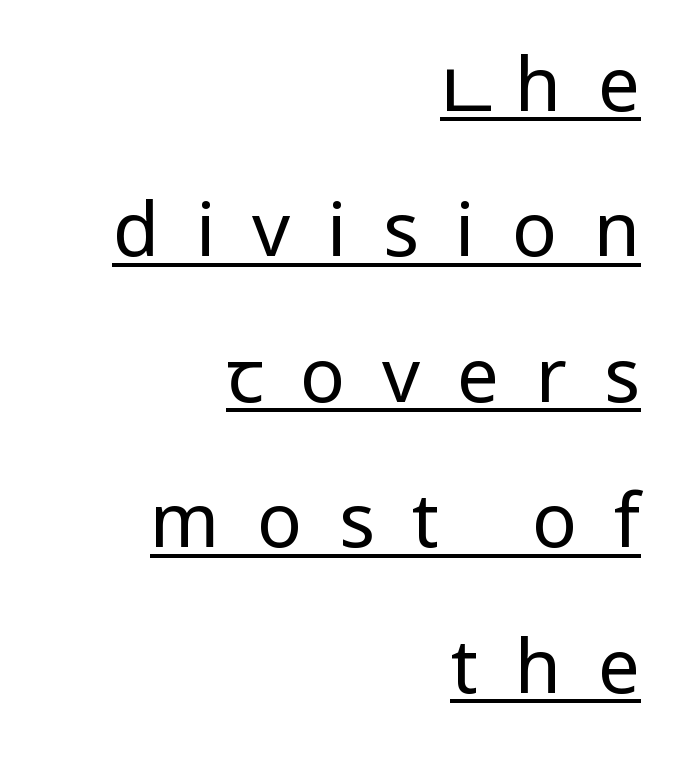
A typesetter would label this face a sans. Does the lettering tilt? It doesn't — this is upright. This rendering uses right alignment, leaving the left contour irregular. This is not heavy type; no bold has been used.
